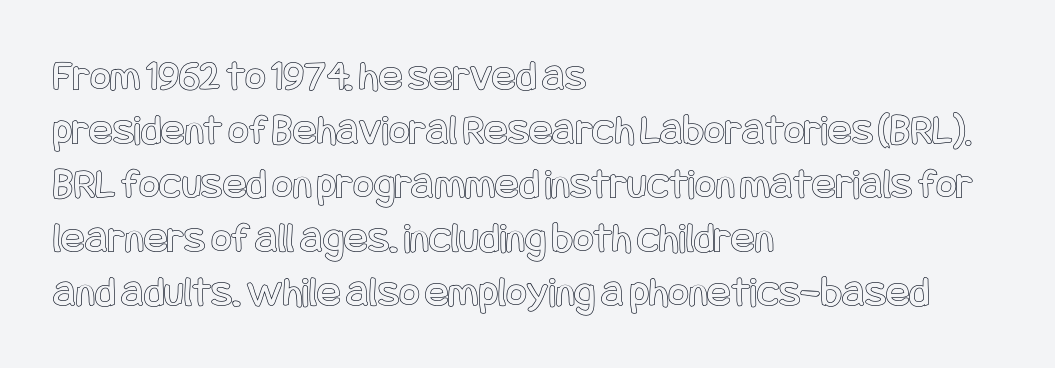
{"italic": "no", "width": "condensed", "x_height": "large", "underline": "no", "align": "left", "line_spacing_ratio": 1.23, "letter_spacing": "normal", "letter_spacing_em": 0.0, "glyph_px": 44}
